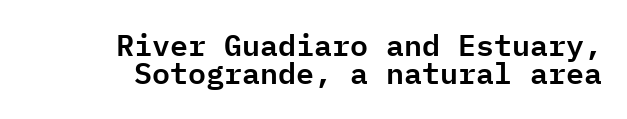
The image shows 30 px sans-serif type, upright, monospaced; set right-aligned, tight line spacing (0.95x), normal letter spacing, not underlined; low stroke contrast and a medium x-height.
